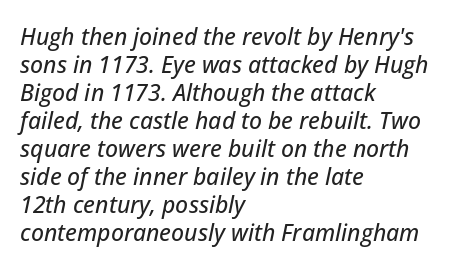
{"italic": "yes", "lean": "right", "slant_degrees": 12, "underline": "no", "align": "left", "line_spacing_ratio": 1.22, "letter_spacing": "normal", "letter_spacing_em": 0.0, "glyph_px": 23}
